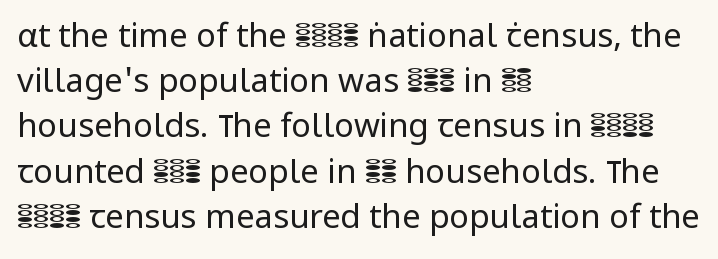
Varying glyph widths throughout — classic text-font behaviour. Underline: absent. The line texture is even and compact thanks to regular tracking. Does the type have serifs? No, each stem ends abruptly. What's the leading like? Ordinary, nothing unusual.
